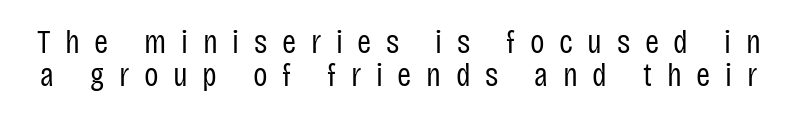
The image shows 34 px regular-weight, condensed sans-serif type, upright; set tight line spacing (0.98x), unusually wide letter spacing (+0.43 em), not underlined; low stroke contrast and a large x-height.
